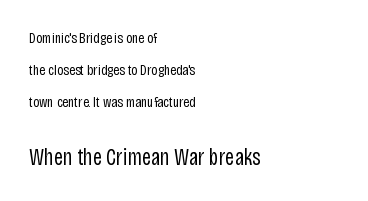
Q: Is the text bold? A: No.
Q: Is the text italic (slanted)? A: No, it is upright.
Q: Is the text underlined? A: No.
Q: How is the paragraph aligned? A: Left-aligned.
Q: Is the spacing between letters normal or unusually wide? A: Normal.
Q: Is the spacing between lines tight, normal or loose? A: Loose.
Q: Which block of text is set in a larger size, the first (top) or the second (bottom)? A: The second (bottom) one.
